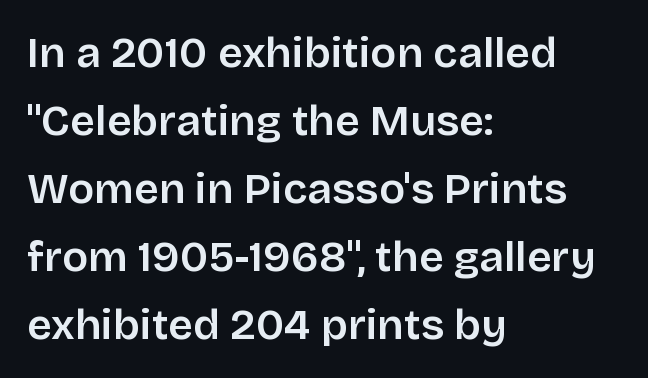
Q: Is the text bold? A: Semi-bold.
Q: Is the text italic (slanted)? A: No, it is upright.
Q: Is the typeface a serif or a sans-serif typeface? A: Sans-serif.
Q: Is the text underlined? A: No.
Q: How is the paragraph aligned? A: Left-aligned.
Q: Is the spacing between letters normal or unusually wide? A: Normal.
Q: Is the spacing between lines tight, normal or loose? A: Normal.
Q: Width (condensed, normal, or wide)? A: Normal.
Q: Stroke contrast? A: Low.
Q: x-height? A: Large.
Q: Monospaced? A: No.
